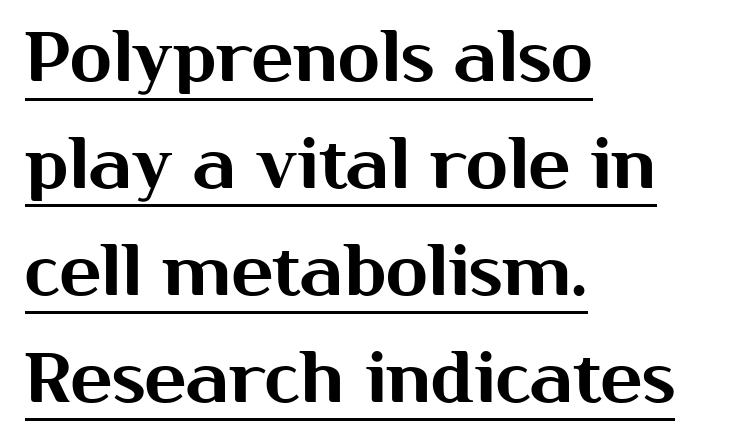
{"serif": "no", "italic": "no", "width": "normal", "stroke_contrast": "medium", "x_height": "medium", "monospaced": "no", "underline": "yes", "align": "left", "line_spacing": "normal", "line_spacing_ratio": 1.55, "letter_spacing": "normal", "letter_spacing_em": 0.0, "glyph_px": 69}
